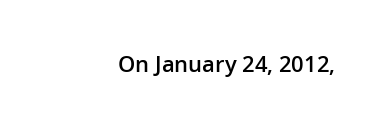
There is no visible air inserted between adjacent glyphs. The characters look somewhat weighty, a semibold short of true bold. Check the space under the baseline: it is left empty. Ascenders rise straight up at ninety degrees.
